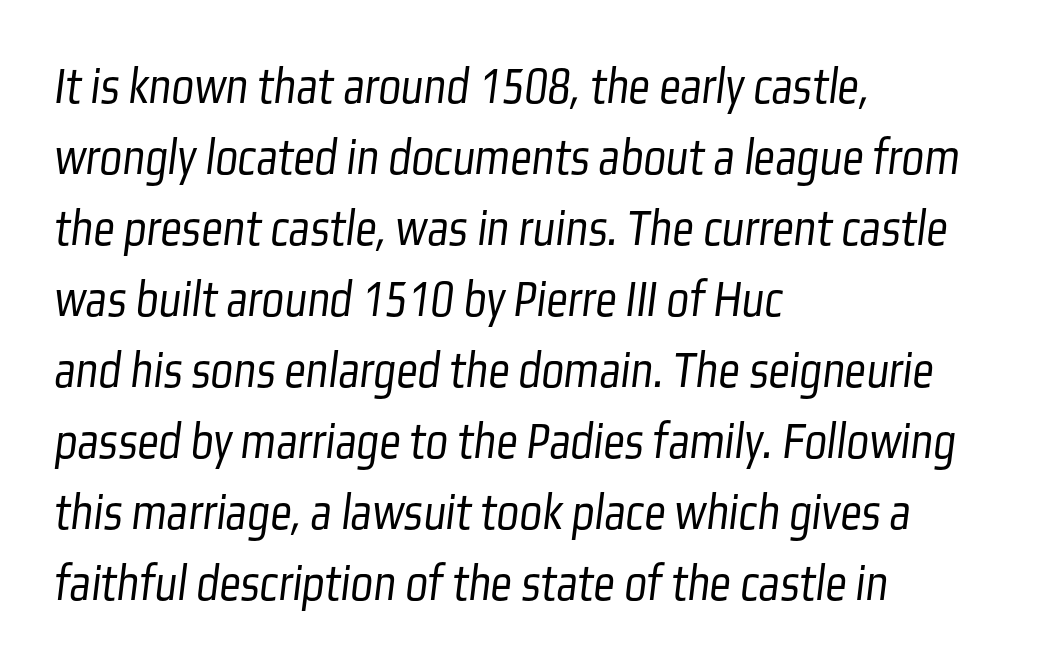
The image shows 53 px light, condensed sans-serif type; set left-aligned, normal line spacing (1.34x), normal letter spacing, not underlined; low stroke contrast and a medium x-height.
